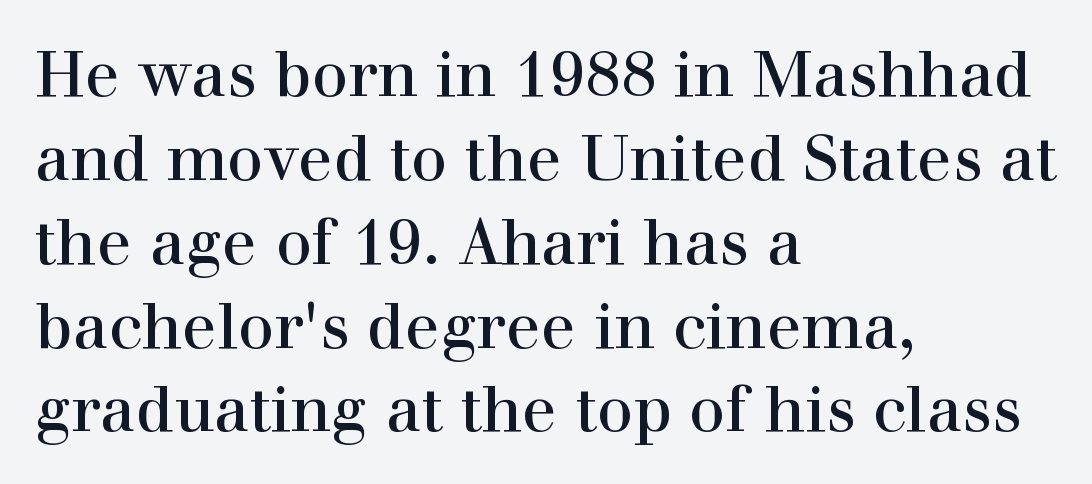
{"serif": "yes", "italic": "no", "width": "normal", "x_height": "medium", "monospaced": "no", "underline": "no", "align": "left", "line_spacing": "normal", "line_spacing_ratio": 1.31, "letter_spacing": "normal", "letter_spacing_em": 0.0, "glyph_px": 64}
